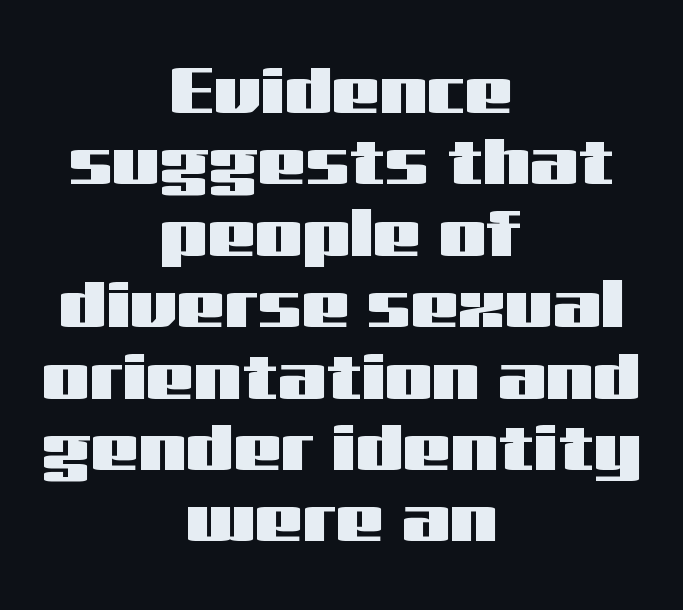
{"serif": "no", "italic": "no", "width": "wide", "stroke_contrast": "medium", "x_height": "medium", "monospaced": "no", "underline": "no", "align": "center", "line_spacing": "tight", "line_spacing_ratio": 1.05, "letter_spacing": "normal", "letter_spacing_em": 0.0, "glyph_px": 68}
